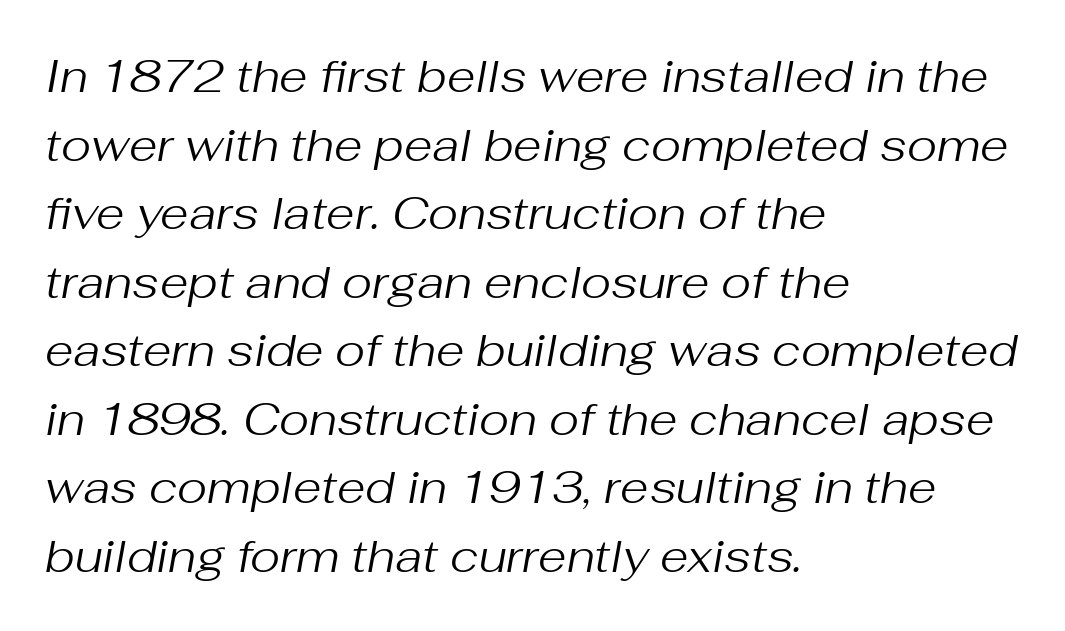
Q: Is the text bold? A: No.
Q: Is the text italic (slanted)? A: Yes, it leans right by about 10 degrees.
Q: Is the text underlined? A: No.
Q: How is the paragraph aligned? A: Left-aligned.
Q: Is the spacing between letters normal or unusually wide? A: Normal.
Q: Is the spacing between lines tight, normal or loose? A: Normal.
Q: Width (condensed, normal, or wide)? A: Normal.
Q: Stroke contrast? A: Medium.
Q: x-height? A: Medium.
Q: Monospaced? A: No.
